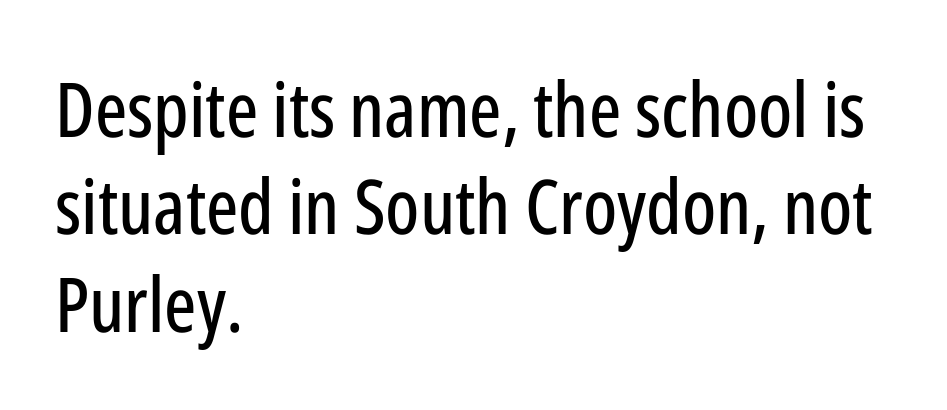
Honestly, there is no underline to notice here at all. Italic? Not at all — the glyphs are vertical. To sum up the face: it is a sans, with no serifs. The paragraph has a hard left edge and a soft right edge.
